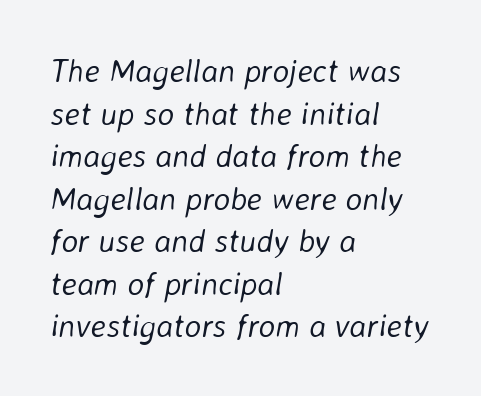
Q: Is the text bold? A: No.
Q: Is the text italic (slanted)? A: Yes, it leans right by about 8 degrees.
Q: Is the text underlined? A: No.
Q: How is the paragraph aligned? A: Left-aligned.
Q: Is the spacing between letters normal or unusually wide? A: Normal.
Q: Is the spacing between lines tight, normal or loose? A: Normal.
Q: Width (condensed, normal, or wide)? A: Normal.
Q: Stroke contrast? A: Low.
Q: x-height? A: Medium.
Q: Monospaced? A: No.
